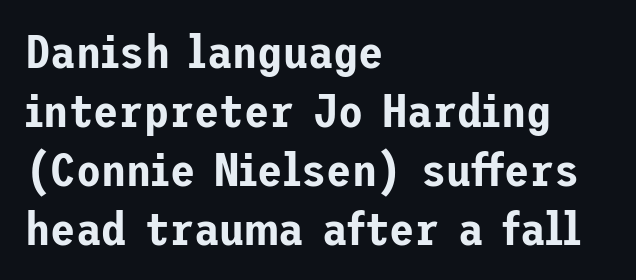
The image shows 46 px sans-serif type, upright; set left-aligned, normal line spacing (1.28x), normal letter spacing, not underlined; low stroke contrast and a medium x-height.
